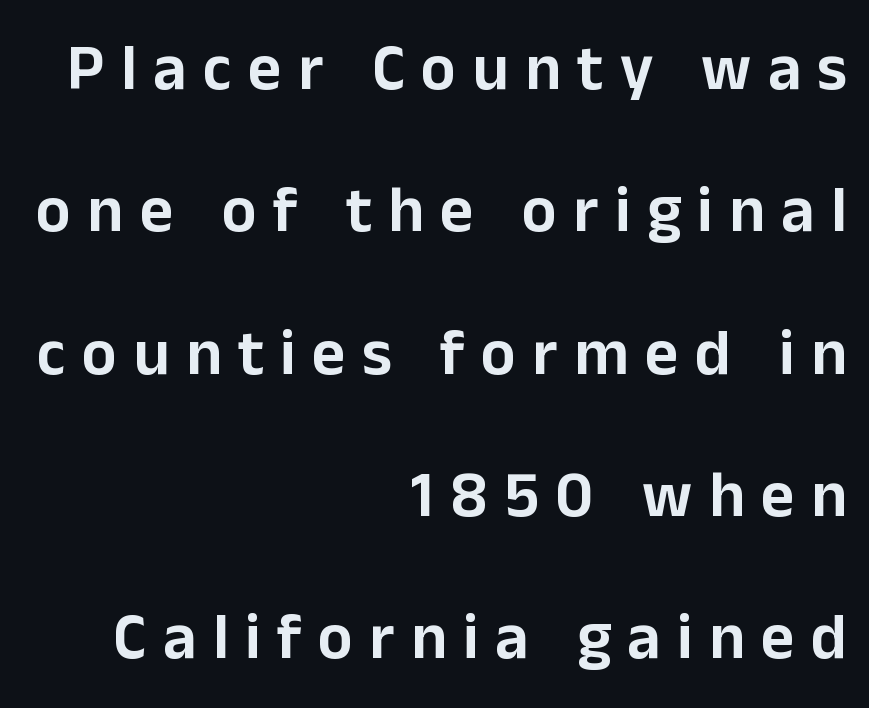
{"serif": "no", "italic": "no", "width": "normal", "stroke_contrast": "low", "x_height": "medium", "monospaced": "no", "underline": "no", "align": "right", "line_spacing": "loose", "line_spacing_ratio": 2.19, "letter_spacing": "wide", "letter_spacing_em": 0.25, "glyph_px": 65}
